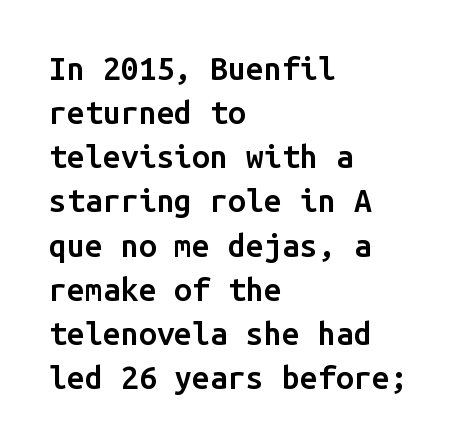
Compared with typical body copy, the letter spacing here is the same. Heft: intermediate — a semibold. The letters march in equal steps, a hallmark of fixed-pitch type. Quick note: not italic, upright. The specimen omits any rule beneath the text block's lines. A classic flush-left, rag-right setting is used for this passage.
